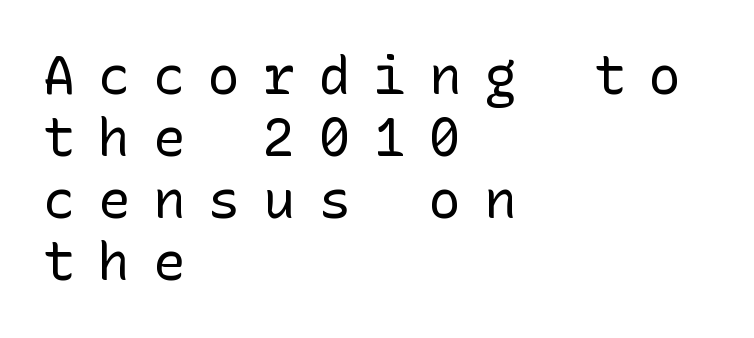
{"serif": "no", "italic": "no", "bold": "no", "weight": "regular", "width": "normal", "stroke_contrast": "low", "x_height": "medium", "underline": "no", "align": "left", "line_spacing_ratio": 1.17, "letter_spacing": "wide", "letter_spacing_em": 0.44, "glyph_px": 53}
